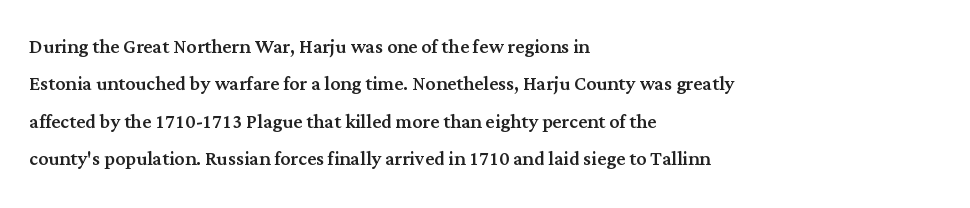
{"italic": "no", "underline": "no", "align": "left", "line_spacing": "normal", "line_spacing_ratio": 1.5, "letter_spacing": "normal", "letter_spacing_em": 0.0, "glyph_px": 25}
